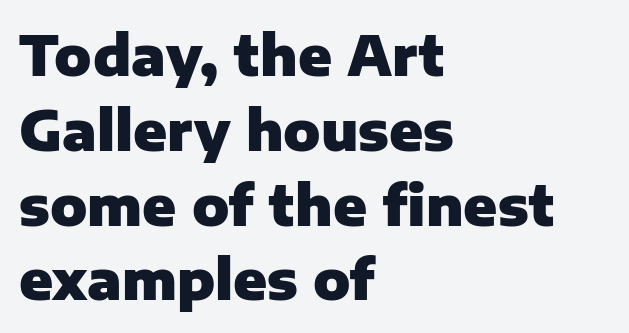
The image shows 55 px heavy sans-serif type, upright; set left-aligned, normal line spacing (1.36x), normal letter spacing, not underlined; low stroke contrast and a medium x-height.
